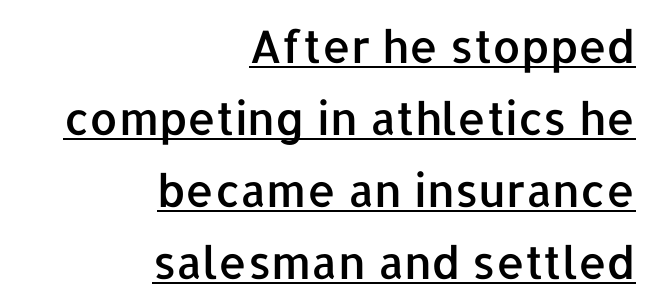
The image shows 45 px sans-serif type, upright; set right-aligned, normal line spacing (1.6x), normal letter spacing, underlined; low stroke contrast and a medium x-height.
